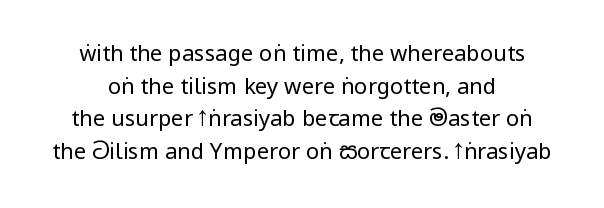
Q: Is the text bold? A: No.
Q: Is the text italic (slanted)? A: No, it is upright.
Q: Is the text underlined? A: No.
Q: Is the spacing between letters normal or unusually wide? A: Normal.
Q: Is the spacing between lines tight, normal or loose? A: Normal.
